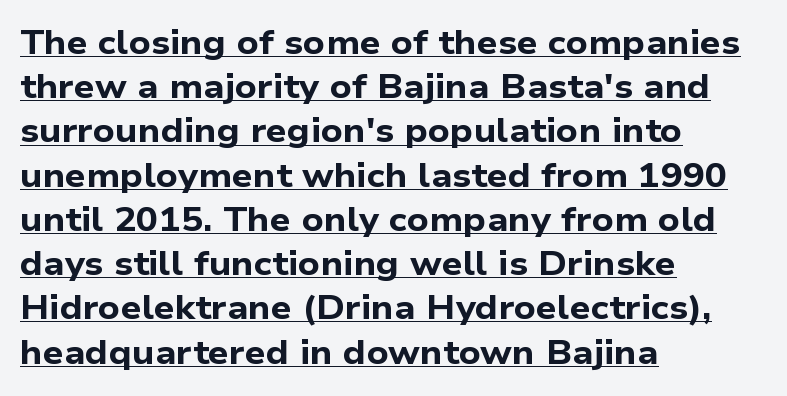
Horizontal alignment here is leftward, the default for most running prose. Each letter keeps its own natural width here, so spacing adapts to shape. The specimen includes a rule beneath the text block's lines. What weight is shown? A full bold with thick strokes.
